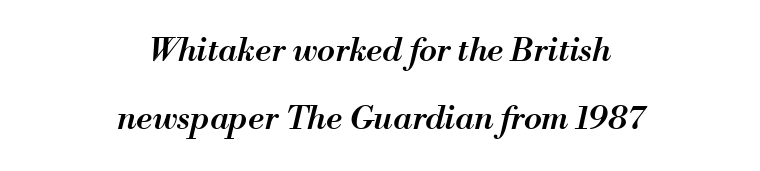
Q: Is the text bold? A: Semi-bold.
Q: Is the text italic (slanted)? A: Yes, it leans right by about 13 degrees.
Q: Is the text underlined? A: No.
Q: How is the paragraph aligned? A: Centered.
Q: Is the spacing between letters normal or unusually wide? A: Normal.
Q: Is the spacing between lines tight, normal or loose? A: Loose.
Q: Width (condensed, normal, or wide)? A: Normal.
Q: Stroke contrast? A: Medium.
Q: x-height? A: Small.
Q: Monospaced? A: No.
